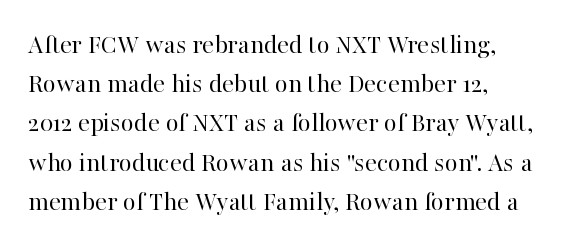
The image shows 28 px regular-weight serif type, upright; set normal line spacing (1.4x), normal letter spacing, not underlined; high stroke contrast and a medium x-height.
